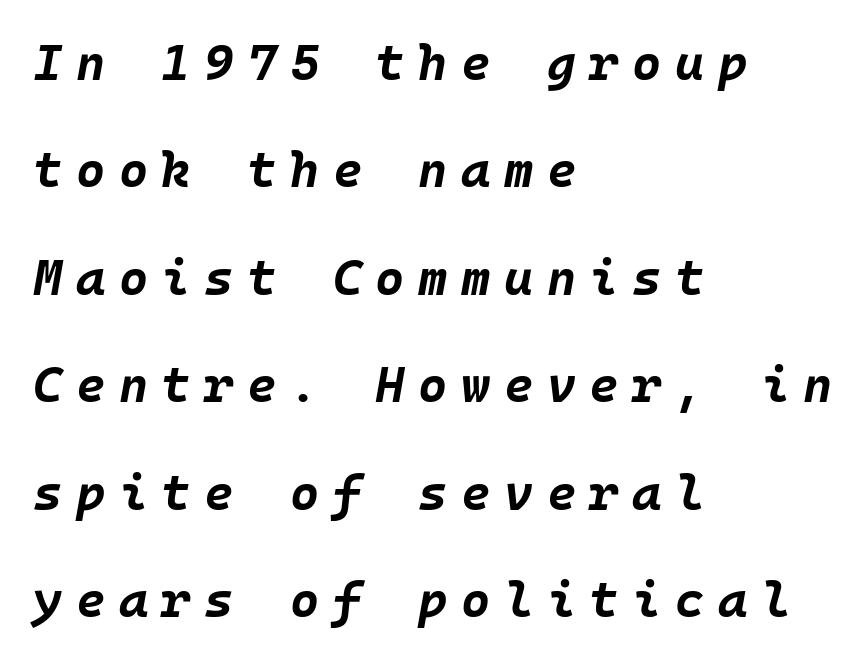
Is the block centered? No — it sits flush against the left margin. The space between consecutive lines is lavish. Does the weight exceed regular? Yes, all the way to bold. The axis of the letterforms is tilted away from vertical.
